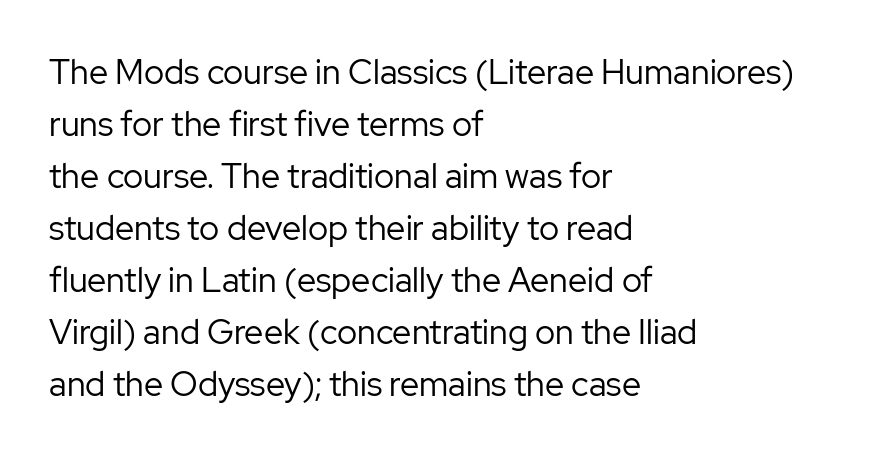
{"serif": "no", "italic": "no", "bold": "no", "weight": "regular", "width": "normal", "stroke_contrast": "low", "x_height": "medium", "monospaced": "no", "underline": "no", "align": "left", "line_spacing": "normal", "line_spacing_ratio": 1.53, "letter_spacing": "normal", "letter_spacing_em": 0.0, "glyph_px": 34}
